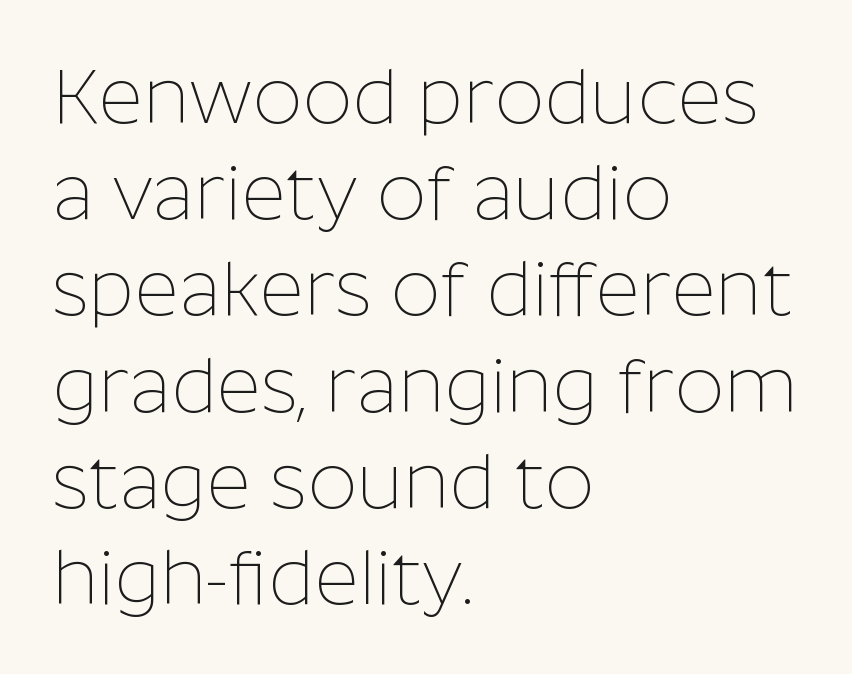
The text block is weighted toward the left margin, trailing off unevenly rightward. Tall strokes in this sample are plumb rather than angled. The letterforms sit shoulder to shoulder at normal distance. Counters stay open thanks to moderate or lighter strokes.
